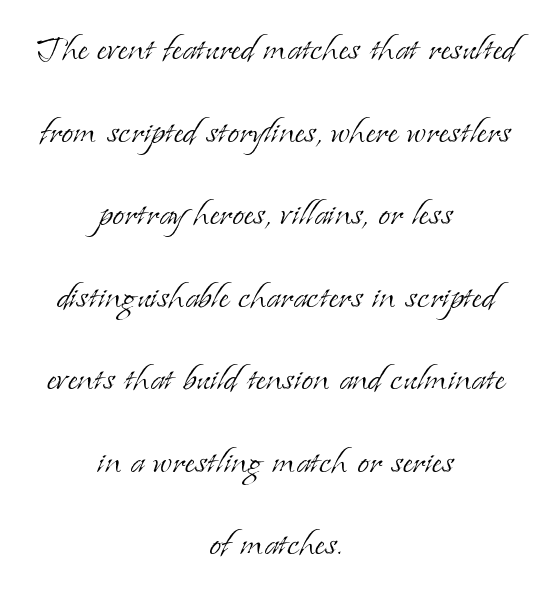
{"serif": "yes", "bold": "no", "weight": "light", "width": "normal", "stroke_contrast": "low", "x_height": "small", "monospaced": "no", "underline": "no", "align": "center", "line_spacing": "loose", "line_spacing_ratio": 1.92, "letter_spacing": "normal", "letter_spacing_em": 0.0, "glyph_px": 43}
